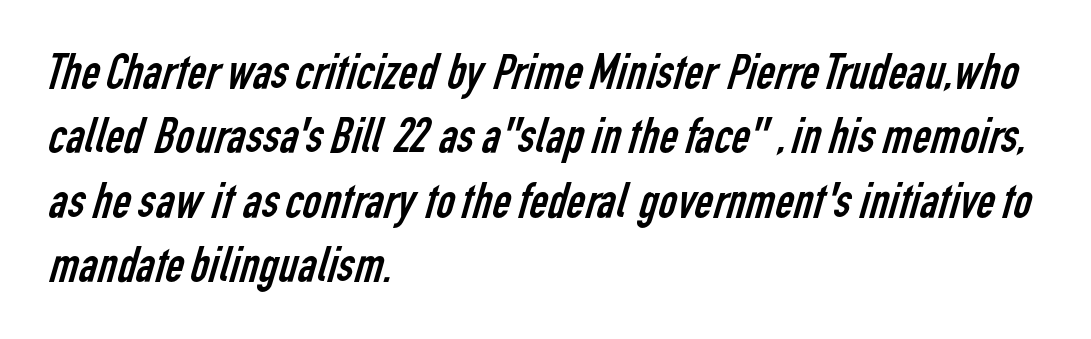
{"serif": "no", "bold": "no", "weight": "regular", "width": "condensed", "stroke_contrast": "low", "x_height": "medium", "monospaced": "no", "underline": "no", "align": "left", "line_spacing": "normal", "line_spacing_ratio": 1.26, "letter_spacing": "normal", "letter_spacing_em": 0.0, "glyph_px": 51}
